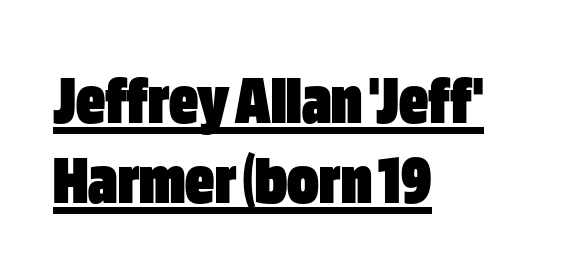
The image shows 72 px heavy, condensed sans-serif type, upright; set left-aligned, tight line spacing (1.11x), normal letter spacing, underlined; low stroke contrast and a large x-height.
